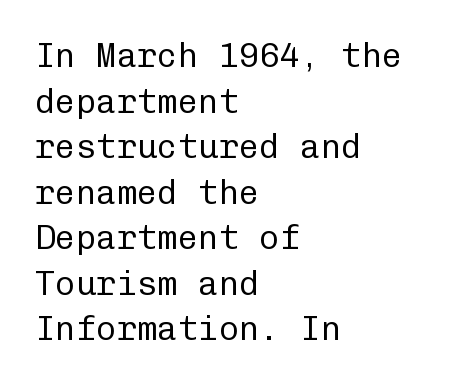
Unlike italic type, these characters show no tilt at all. This rendering uses left alignment, leaving the right contour irregular. The rendering shows plain stroke endings on the letterforms — a sans-serif design. This sample uses plain, unmodified letter spacing.
